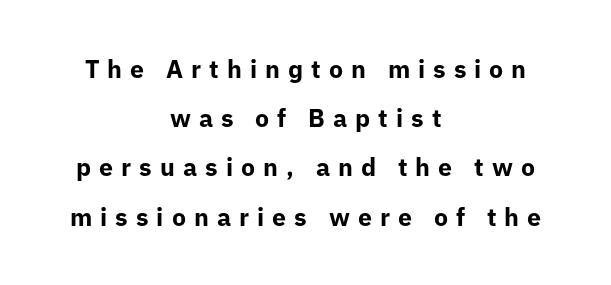
Q: Is the text bold? A: Yes.
Q: Is the text italic (slanted)? A: No, it is upright.
Q: Is the text underlined? A: No.
Q: How is the paragraph aligned? A: Centered.
Q: Is the spacing between letters normal or unusually wide? A: Unusually wide.
Q: Is the spacing between lines tight, normal or loose? A: Loose.
